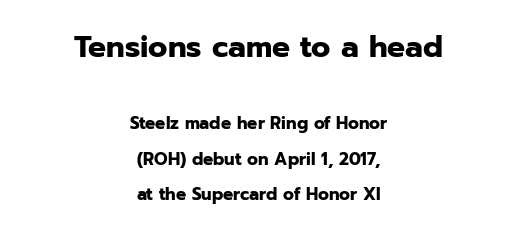
Q: Is the text bold? A: Yes.
Q: Is the text italic (slanted)? A: No, it is upright.
Q: Is the typeface a serif or a sans-serif typeface? A: Sans-serif.
Q: Is the text underlined? A: No.
Q: How is the paragraph aligned? A: Centered.
Q: Is the spacing between letters normal or unusually wide? A: Normal.
Q: Is the spacing between lines tight, normal or loose? A: Loose.
Q: Which block of text is set in a larger size, the first (top) or the second (bottom)? A: The first (top) one.
Q: Width (condensed, normal, or wide)? A: Normal.
Q: Stroke contrast? A: Low.
Q: x-height? A: Medium.
Q: Monospaced? A: No.
